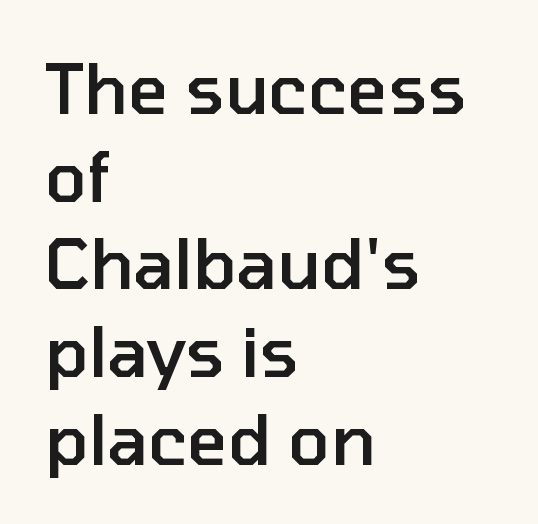
Unmarked baselines from the first word to the last. Each letter keeps its own natural width here, so spacing adapts to shape. Serif or sans? Sans — the stroke terminals are bare. In terms of letterspacing, this is plain default setting.
